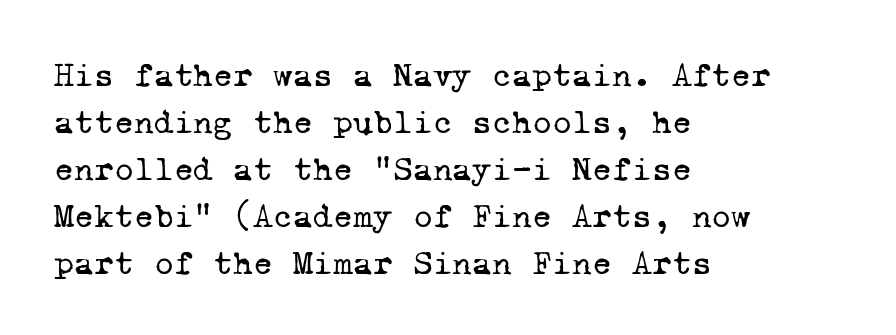
Q: Is the text bold? A: No.
Q: Is the typeface a serif or a sans-serif typeface? A: Serif.
Q: Is the text underlined? A: No.
Q: How is the paragraph aligned? A: Left-aligned.
Q: Is the spacing between letters normal or unusually wide? A: Normal.
Q: Is the spacing between lines tight, normal or loose? A: Normal.
Q: Width (condensed, normal, or wide)? A: Normal.
Q: Stroke contrast? A: Low.
Q: x-height? A: Medium.
Q: Monospaced? A: Yes.
